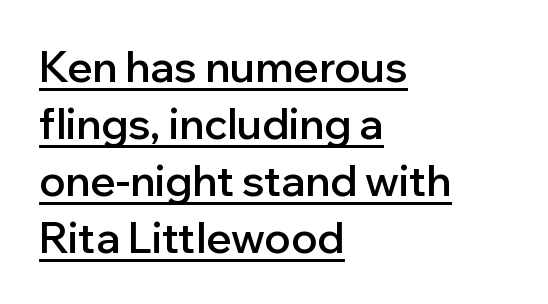
{"serif": "no", "italic": "no", "bold": "semi", "weight": "semibold", "width": "normal", "stroke_contrast": "low", "x_height": "medium", "monospaced": "no", "underline": "yes", "align": "left", "line_spacing": "normal", "line_spacing_ratio": 1.36, "letter_spacing": "normal", "letter_spacing_em": 0.0, "glyph_px": 42}
